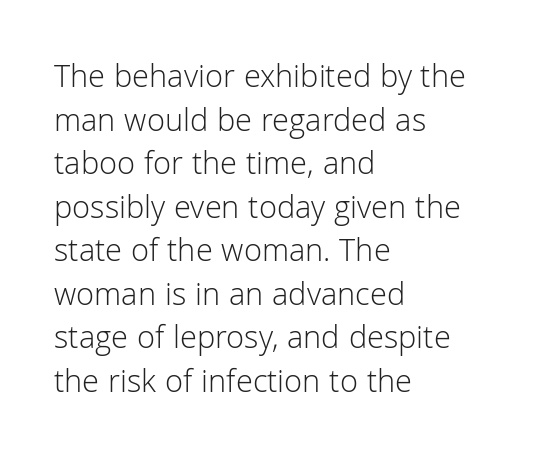
{"serif": "no", "italic": "no", "bold": "no", "weight": "light", "width": "normal", "stroke_contrast": "low", "x_height": "medium", "monospaced": "no", "underline": "no", "align": "left", "line_spacing": "normal", "line_spacing_ratio": 1.32, "letter_spacing": "normal", "letter_spacing_em": 0.0, "glyph_px": 33}
